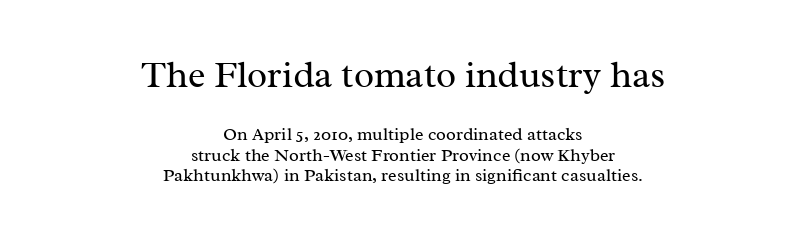
{"serif": "yes", "italic": "no", "bold": "no", "weight": "regular", "width": "normal", "stroke_contrast": "medium", "x_height": "medium", "monospaced": "no", "underline": "no", "align": "center", "line_spacing": "tight", "line_spacing_ratio": 1.13, "letter_spacing": "normal", "letter_spacing_em": 0.0, "larger_block": "first", "size_ratio": 2.06, "glyph_px": 37}
